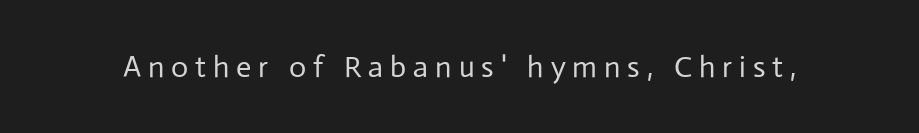
This is not heavy type; no bold has been used. The axis of the letterforms is exactly vertical. The passage shown is not underscored anywhere. Students, note that the glyphs here are deliberately spaced far apart. Serif or sans? Sans — the stroke terminals are bare.
